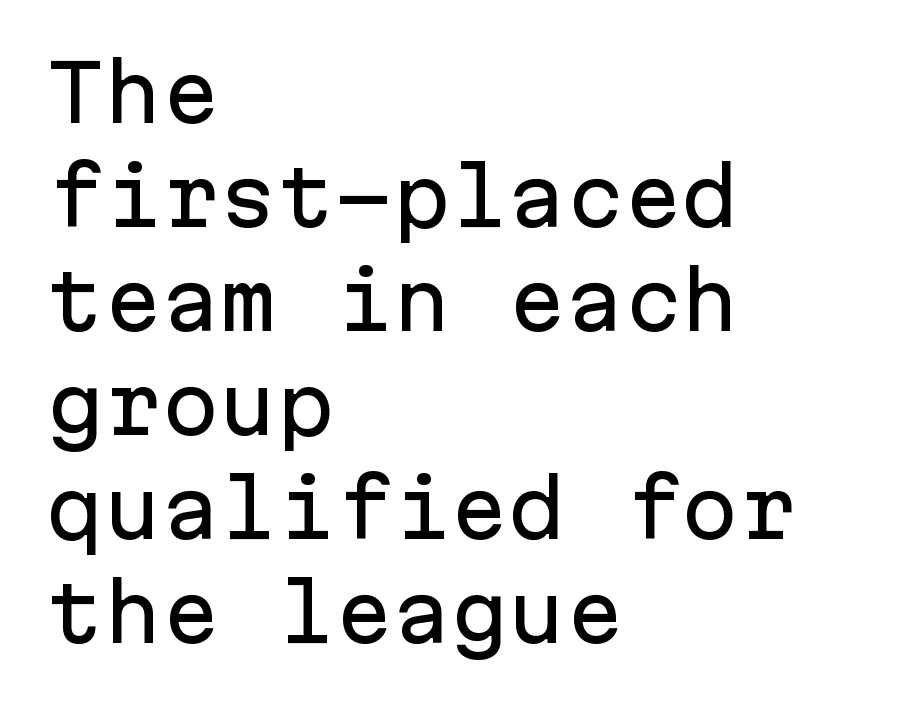
Q: Is the text italic (slanted)? A: No, it is upright.
Q: Is the typeface a serif or a sans-serif typeface? A: Sans-serif.
Q: Is the text underlined? A: No.
Q: How is the paragraph aligned? A: Left-aligned.
Q: Is the spacing between letters normal or unusually wide? A: Normal.
Q: Is the spacing between lines tight, normal or loose? A: Normal.
Q: Width (condensed, normal, or wide)? A: Normal.
Q: Stroke contrast? A: Low.
Q: x-height? A: Medium.
Q: Monospaced? A: Yes.
